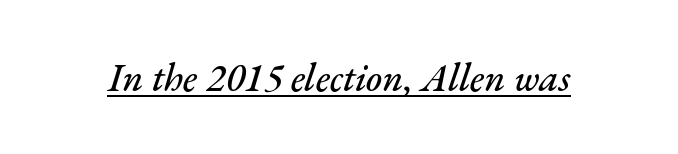
The image shows 39 px text type, italic (leaning right); set normal letter spacing, underlined; medium stroke contrast and a small x-height.
